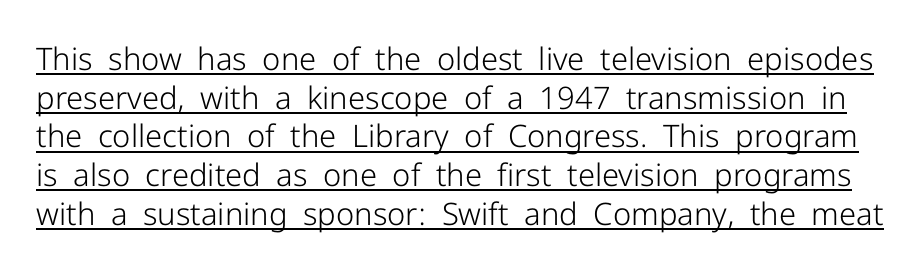
{"serif": "no", "italic": "no", "bold": "no", "weight": "light", "width": "normal", "stroke_contrast": "low", "x_height": "medium", "monospaced": "no", "underline": "yes", "line_spacing": "normal", "line_spacing_ratio": 1.25, "letter_spacing": "normal", "letter_spacing_em": 0.0, "glyph_px": 31}
